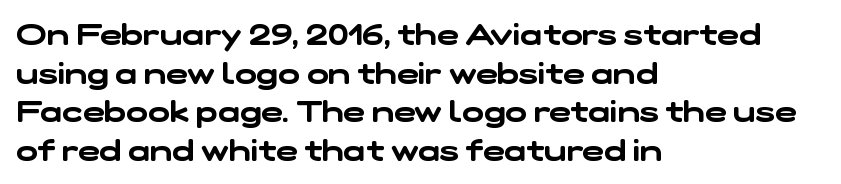
Q: Is the typeface a serif or a sans-serif typeface? A: Sans-serif.
Q: Is the text underlined? A: No.
Q: How is the paragraph aligned? A: Left-aligned.
Q: Is the spacing between letters normal or unusually wide? A: Normal.
Q: Is the spacing between lines tight, normal or loose? A: Normal.
Q: Width (condensed, normal, or wide)? A: Wide.
Q: Stroke contrast? A: Low.
Q: x-height? A: Medium.
Q: Monospaced? A: No.
